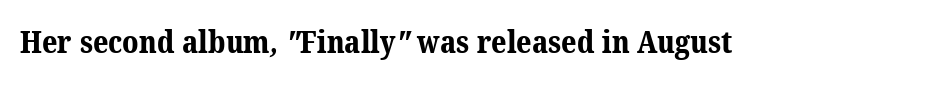
Quick note: underline off. These lines are composed in type with serifs. Short note: letters normally spaced. Here the designer chose a conventional face with non-uniform glyph widths.
